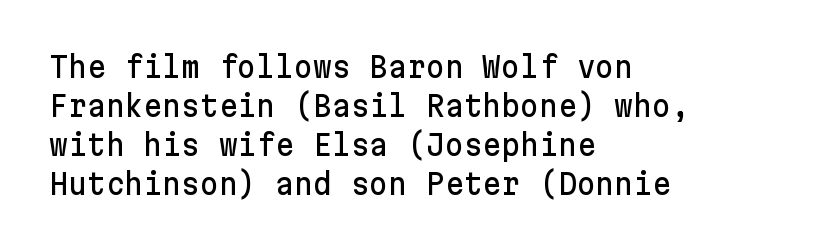
{"serif": "no", "italic": "no", "width": "normal", "stroke_contrast": "low", "x_height": "medium", "underline": "no", "align": "left", "line_spacing": "normal", "line_spacing_ratio": 1.34, "letter_spacing": "normal", "letter_spacing_em": 0.0, "glyph_px": 29}
